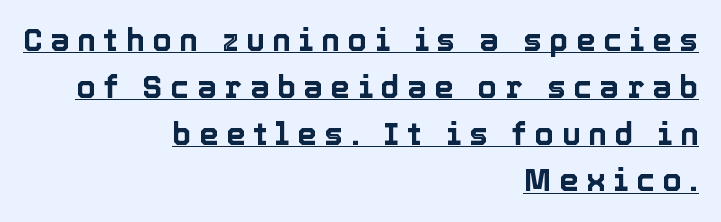
{"italic": "no", "width": "normal", "x_height": "medium", "monospaced": "no", "underline": "yes", "align": "right", "line_spacing": "normal", "line_spacing_ratio": 1.51, "letter_spacing": "wide", "letter_spacing_em": 0.25, "glyph_px": 31}
